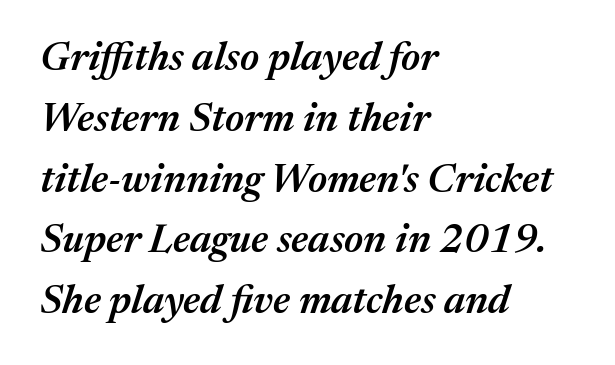
The image shows 40 px semibold type, italic (leaning right); set left-aligned, normal line spacing (1.52x), normal letter spacing, not underlined; medium stroke contrast and a medium x-height.
